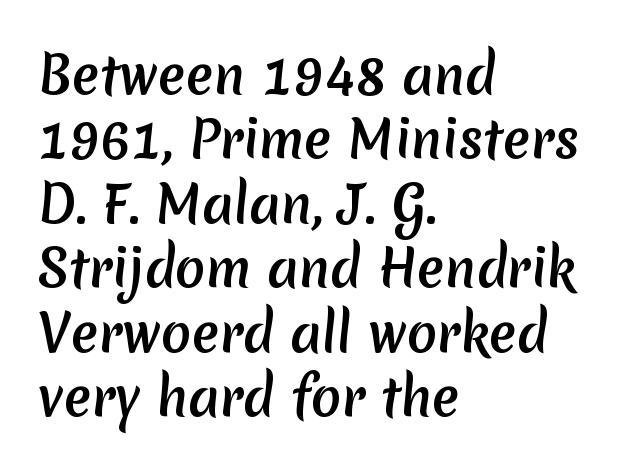
The image shows 50 px sans-serif type; set left-aligned, normal line spacing (1.29x), normal letter spacing, not underlined; medium stroke contrast and a medium x-height.
